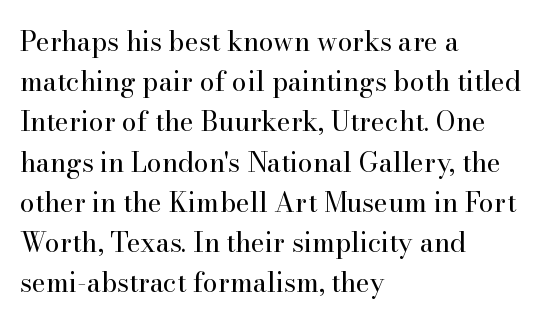
The image shows 27 px text type, upright; set left-aligned, normal line spacing (1.49x), normal letter spacing, not underlined.
